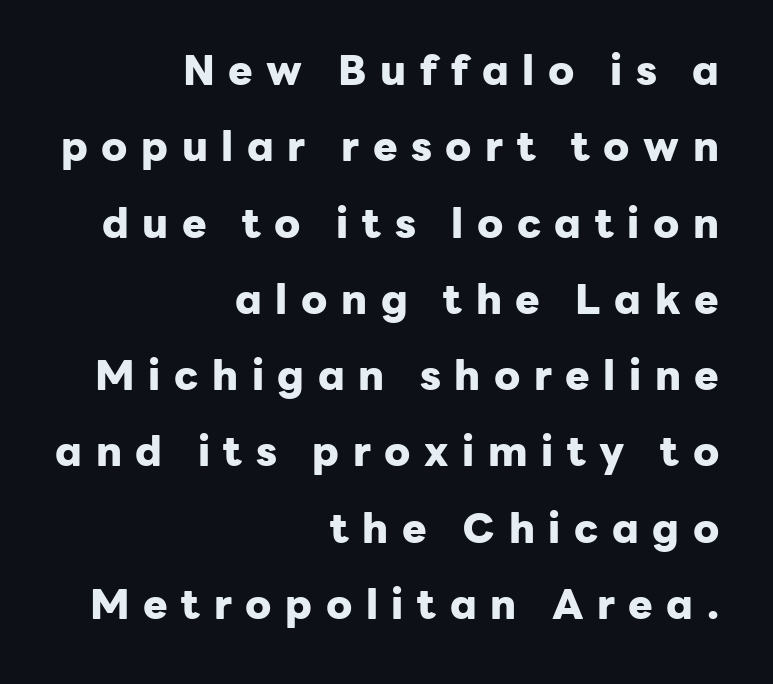
{"serif": "no", "italic": "no", "bold": "yes", "weight": "heavy", "width": "normal", "stroke_contrast": "low", "x_height": "medium", "monospaced": "no", "underline": "no", "align": "right", "line_spacing_ratio": 1.86, "letter_spacing": "wide", "letter_spacing_em": 0.33, "glyph_px": 41}
